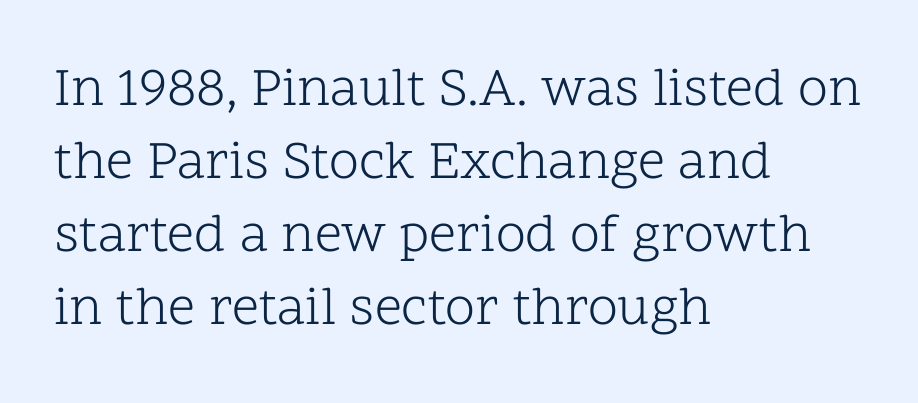
Interline gaps are of average width in this sample. Every stem runs plumb, perpendicular to the baseline. The paragraph shown leans on its left margin. The glyphs are unaccompanied by any horizontal stroke below them. How are the letters spaced? Ordinarily, with no added tracking.
